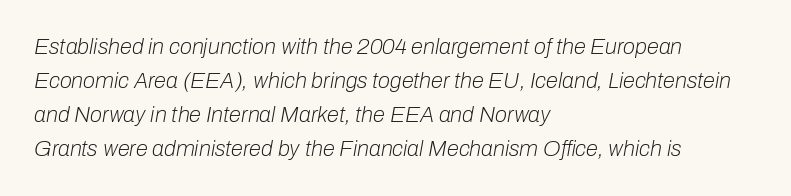
{"italic": "yes", "lean": "right", "slant_degrees": 10, "bold": "no", "underline": "no", "align": "left", "line_spacing": "normal", "line_spacing_ratio": 1.55, "letter_spacing": "normal", "letter_spacing_em": 0.0, "glyph_px": 22}
